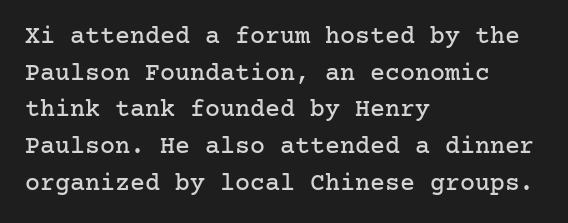
The image shows 25 px text type, upright; set left-aligned, normal line spacing (1.47x), normal letter spacing, not underlined.
